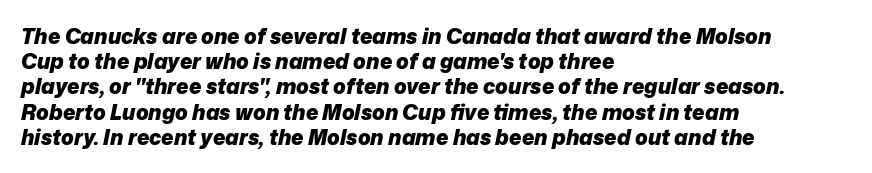
The words here are not underlined. Each word holds together tightly as a unit, with standard inter-letter gaps. The passage is arranged the way most books set body copy — flush left. Does the lettering tilt? It does — this is italic. You'd pick this weight for a headline — it's a proper bold.
